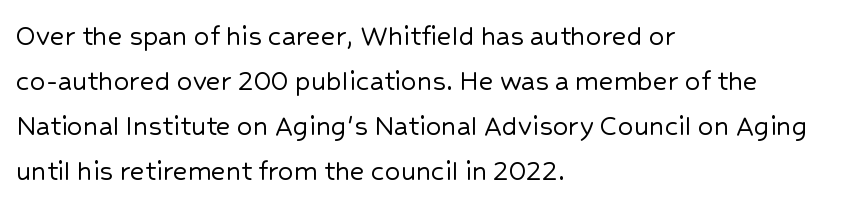
Q: Is the text italic (slanted)? A: No, it is upright.
Q: Is the typeface a serif or a sans-serif typeface? A: Sans-serif.
Q: Is the text underlined? A: No.
Q: How is the paragraph aligned? A: Left-aligned.
Q: Is the spacing between letters normal or unusually wide? A: Normal.
Q: Is the spacing between lines tight, normal or loose? A: Normal.
Q: Width (condensed, normal, or wide)? A: Normal.
Q: Stroke contrast? A: Low.
Q: x-height? A: Medium.
Q: Monospaced? A: No.
